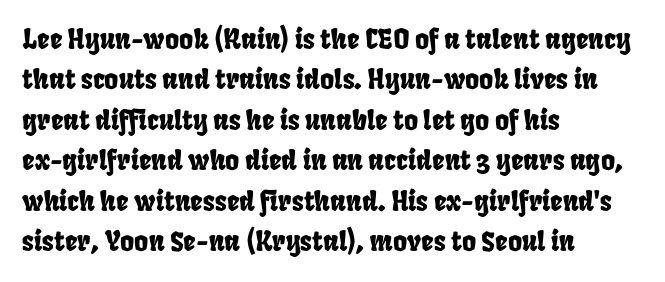
Q: Is the text underlined? A: No.
Q: How is the paragraph aligned? A: Left-aligned.
Q: Is the spacing between letters normal or unusually wide? A: Normal.
Q: Is the spacing between lines tight, normal or loose? A: Normal.
